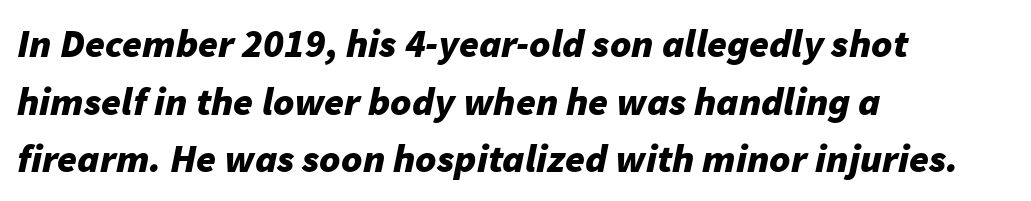
Q: Is the text bold? A: Yes.
Q: Is the text italic (slanted)? A: Yes, it leans right by about 11 degrees.
Q: Is the text underlined? A: No.
Q: How is the paragraph aligned? A: Left-aligned.
Q: Is the spacing between letters normal or unusually wide? A: Normal.
Q: Is the spacing between lines tight, normal or loose? A: Normal.
Q: Width (condensed, normal, or wide)? A: Normal.
Q: Stroke contrast? A: Low.
Q: x-height? A: Medium.
Q: Monospaced? A: No.
